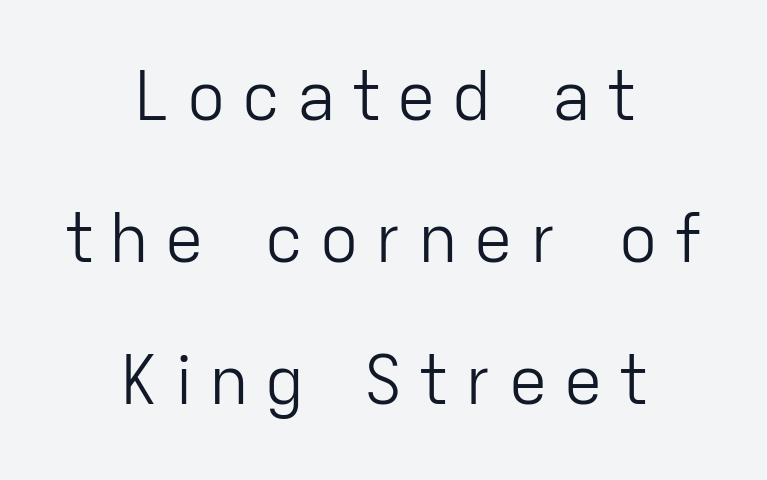
The line-height multiplier appears high, well above default. These lines are rendered in a variable-pitch font. Each stroke keeps to a modest, everyday thickness or less. This rendering widens character spacing well past its baseline value. The lettering holds an erect, upright posture throughout.
